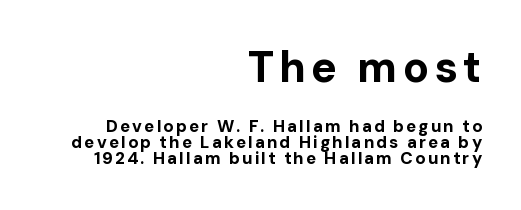
Glance below the letters and you will spot only blank space. Think of a printed novel: that variable character pitch is what you see here. The block sitting higher on the canvas is the one with enlarged characters. The letters stand straight up with perfectly vertical stems.
